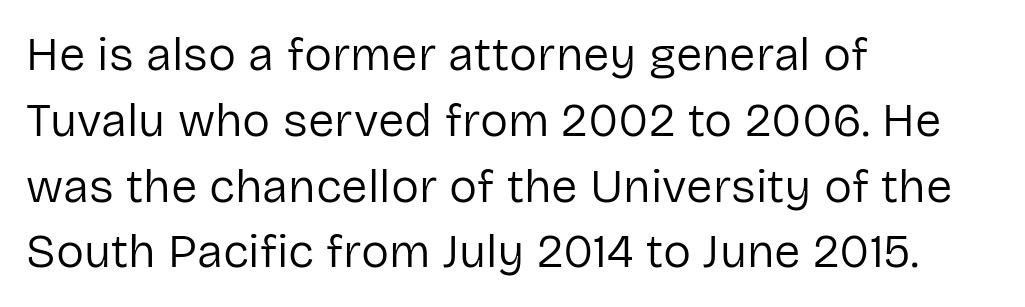
The designer went with a sans here, leaving each stem footless. Characters follow at the spacing the type designer built in. Rows of type keep a routine distance in the vertical direction. A quiet, ordinary-to-light weight characterises the typeface. Italic? Not at all — the glyphs are vertical.
